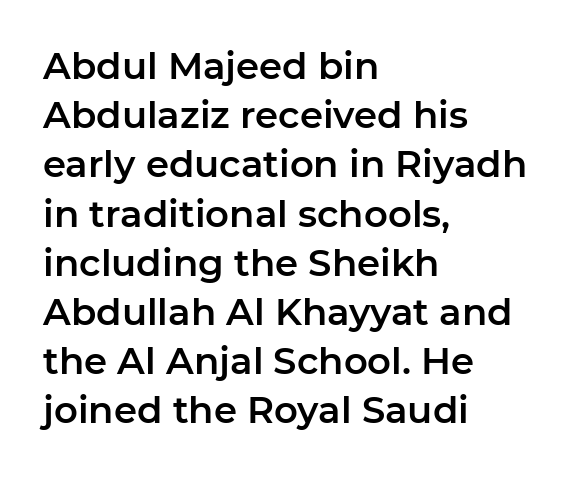
The paragraph has a hard left edge and a soft right edge. The letters advance in unequal steps, a hallmark of proportional type. Honestly, there is no underline to notice here at all. Does extra space separate the letters? No, they use regular spacing. Line spacing here is normal. A sans-serif font was chosen for this passage.
